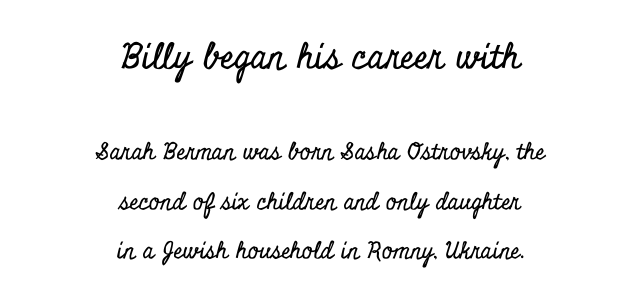
{"serif": "yes", "width": "condensed", "stroke_contrast": "low", "x_height": "small", "monospaced": "no", "underline": "no", "align": "center", "line_spacing": "loose", "line_spacing_ratio": 2.15, "letter_spacing": "normal", "letter_spacing_em": 0.0, "larger_block": "first", "size_ratio": 1.52, "glyph_px": 35}
